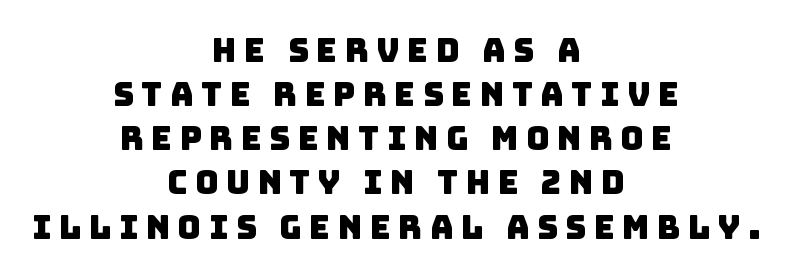
The passage shown stacks its lines at a standard gap. Here the glyphs are tracked loosely, breaking word shapes into spaced letters. The letters advance in unequal steps, a hallmark of proportional type. Stroke terminals: plain, sans-serif. Honestly, there is no underline to notice here at all. Compared with a flush-left layout, this one balances lines on the center instead.
